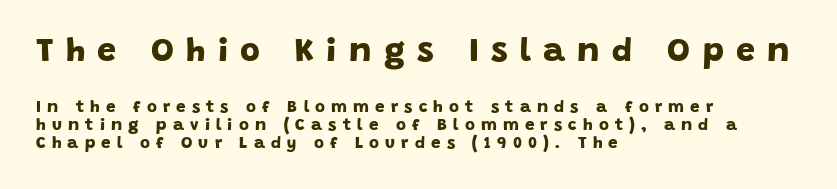
{"serif": "no", "bold": "yes", "weight": "bold", "width": "normal", "stroke_contrast": "low", "x_height": "large", "monospaced": "no", "underline": "no", "align": "left", "line_spacing": "tight", "line_spacing_ratio": 1.05, "letter_spacing": "wide", "letter_spacing_em": 0.36, "larger_block": "first", "size_ratio": 2.0, "glyph_px": 34}
